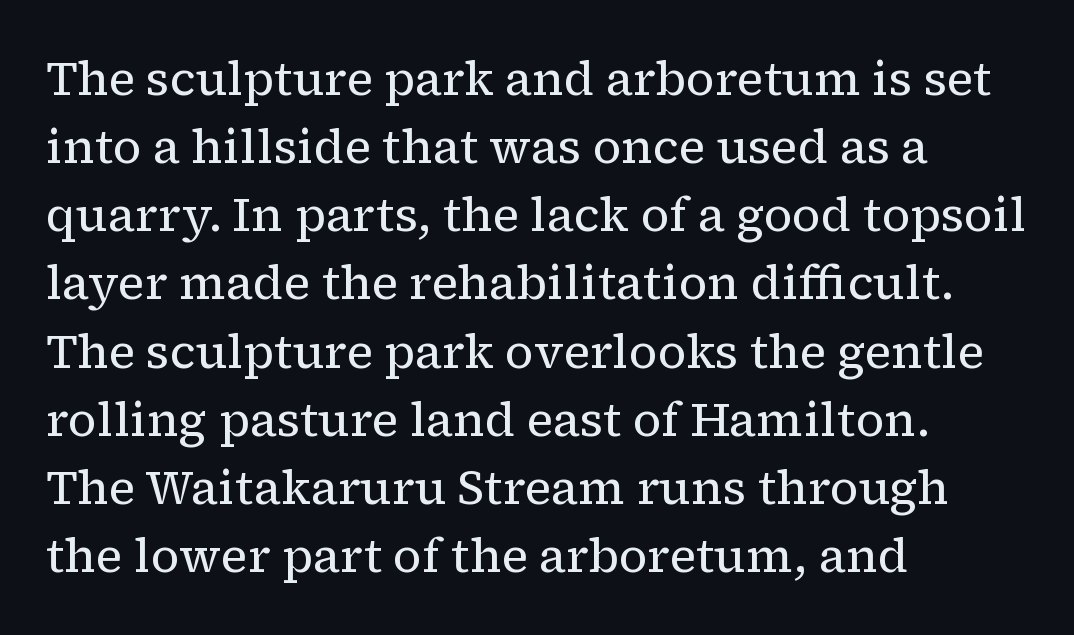
Posture: straight, roman, zero tilt. Varying glyph widths throughout — classic text-font behaviour. This is not heavy type; no bold has been used. Leading: standard. The type family on display is of the serif kind. Typeset ragged right — the left edge is the straight one.
